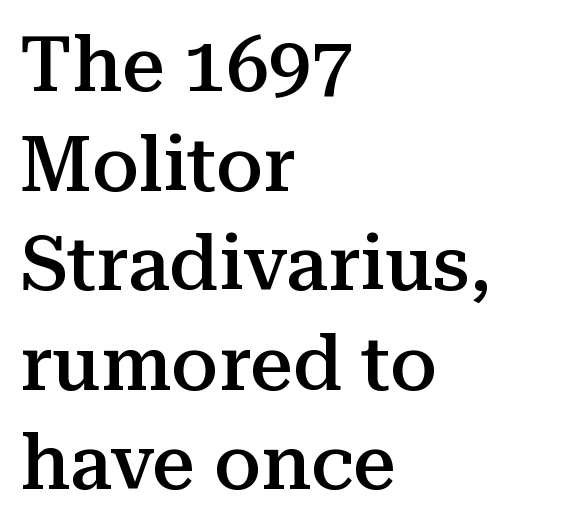
Note the varied advance widths — an 'i' is clearly narrower than an 'm'. Strokes here are thickened, but only to semibold level. Anything drawn beneath the words? Only blank space. Font category for this specimen: serif. Posture: upright roman. The tracking reads as untouched default to a designer's eye.
